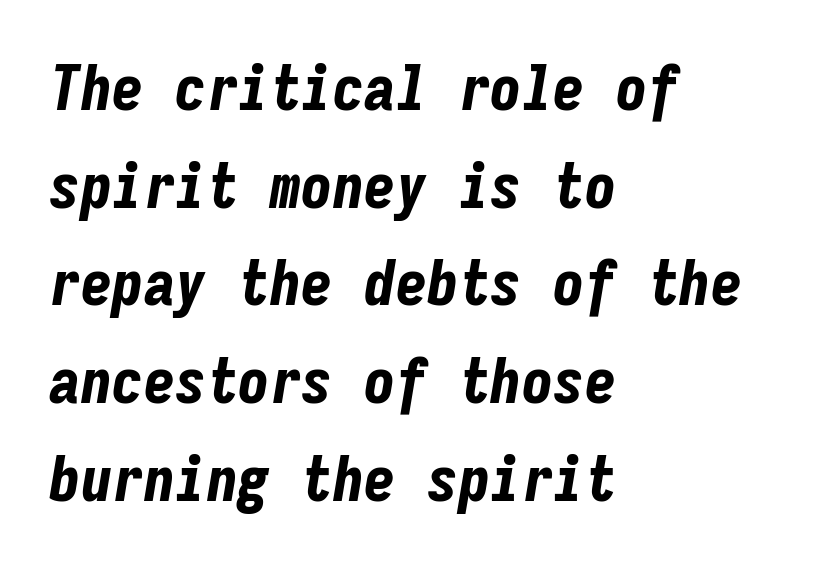
The image shows 63 px bold, condensed type, italic (leaning right), monospaced; set left-aligned, normal line spacing (1.55x), normal letter spacing, not underlined; low stroke contrast and a medium x-height.
